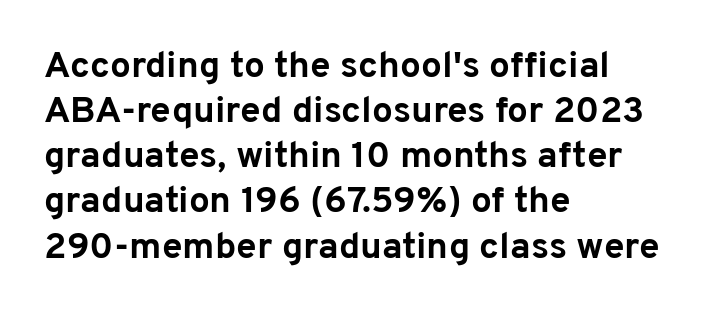
Q: Is the text bold? A: Yes.
Q: Is the text italic (slanted)? A: No, it is upright.
Q: Is the typeface a serif or a sans-serif typeface? A: Sans-serif.
Q: Is the text underlined? A: No.
Q: How is the paragraph aligned? A: Left-aligned.
Q: Is the spacing between letters normal or unusually wide? A: Normal.
Q: Width (condensed, normal, or wide)? A: Normal.
Q: Stroke contrast? A: Low.
Q: x-height? A: Medium.
Q: Monospaced? A: No.
